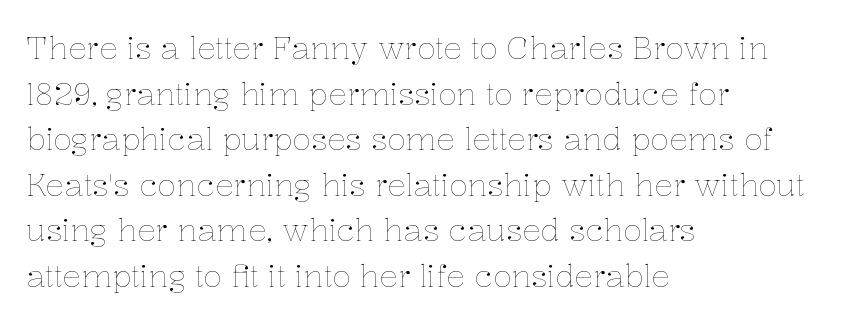
The weight would be labelled regular, book, light, or lighter still. The zone under the glyphs is completely vacant. If you measured baseline to baseline, you'd find a middling distance. Do the characters align in a grid? No, the font is proportional. The gaps between neighbouring characters are ordinary and unremarkable. Notice how the stems are strictly vertical — no italics here.
